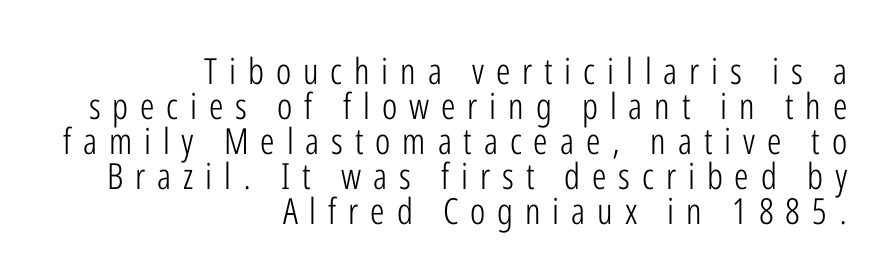
The image shows 36 px light, condensed sans-serif type, upright; set right-aligned, tight line spacing (0.97x), unusually wide letter spacing (+0.33 em), not underlined; low stroke contrast and a medium x-height.
